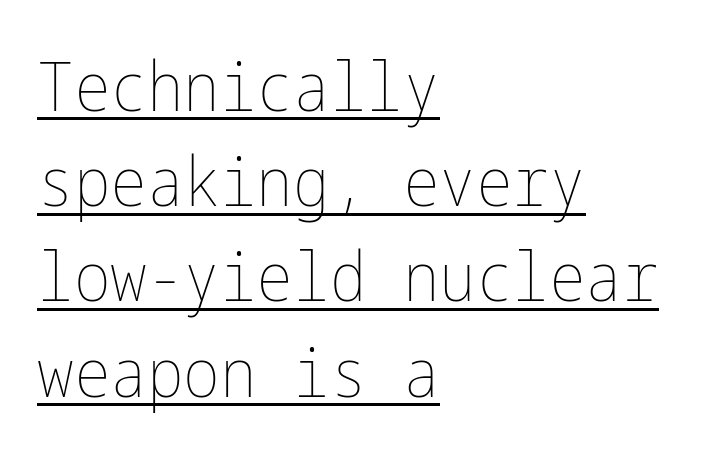
The image shows 69 px thin, condensed type, upright; set left-aligned, normal line spacing (1.38x), normal letter spacing, underlined; low stroke contrast and a medium x-height.
